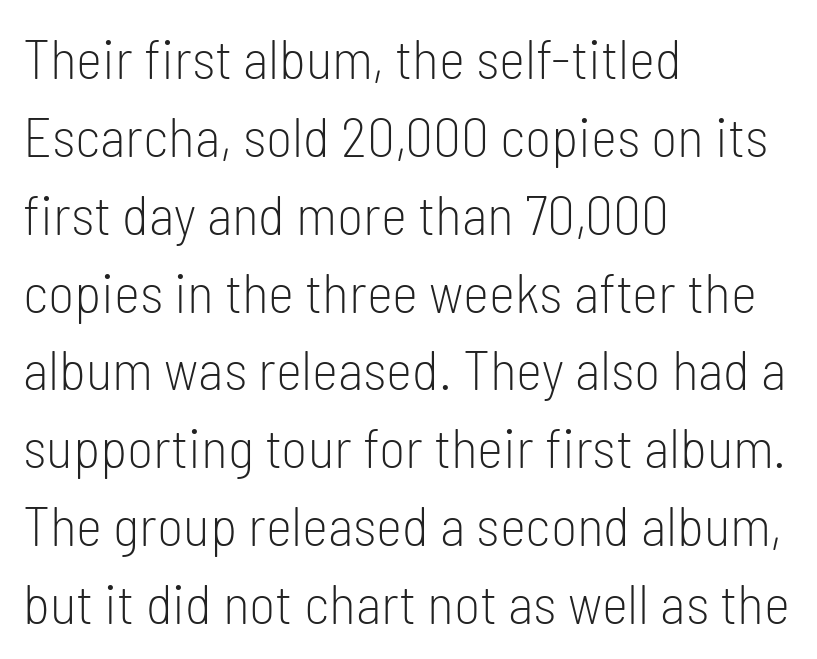
The image shows 56 px light, condensed sans-serif type, upright; set left-aligned, normal line spacing (1.39x), normal letter spacing, not underlined; low stroke contrast and a medium x-height.
